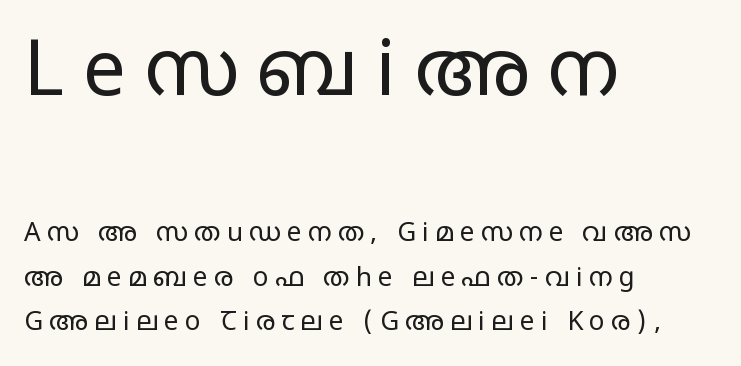
Tracking value appears strongly positive — letters spread wide. No chunkiness to these letters — they're not bold. Style check: upright. The rendering uses natural spacing where letterforms have individual widths. This rendering employs a face without finishing strokes, i.e., a sans-serif.
